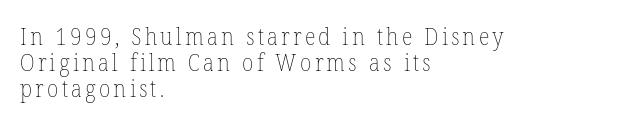
{"italic": "no", "bold": "no", "underline": "no", "align": "left", "line_spacing": "tight", "line_spacing_ratio": 1.13, "glyph_px": 23}
